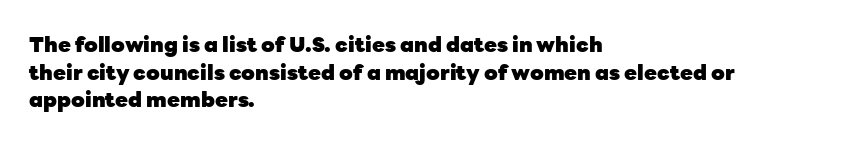
The image shows 21 px bold type, upright; set left-aligned, normal line spacing (1.32x), normal letter spacing, not underlined.
